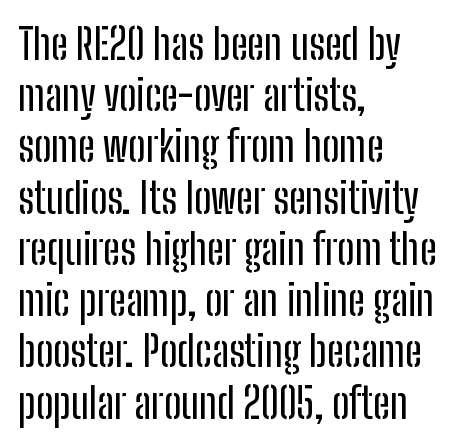
Here the designer chose a conventional face with non-uniform glyph widths. The gap between lines stays unmarked. Unlike italic type, these characters show no tilt at all. The face used here is rendered with its standard letterfit. Type style note: lacks serifs.
